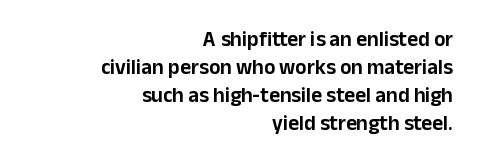
Line endings align vertically; line beginnings do not. In terms of letterspacing, this is plain default setting. Nobody drew a line under any word here. The block of text has a typical density, with ordinary space between rows. Italic: no, the glyphs are upright roman.
